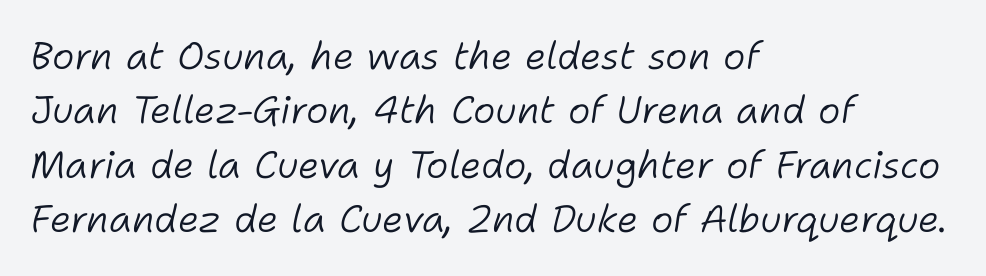
{"italic": "yes", "lean": "right", "slant_degrees": 11, "bold": "no", "weight": "light", "width": "normal", "stroke_contrast": "low", "x_height": "medium", "monospaced": "no", "underline": "no", "align": "left", "line_spacing": "normal", "line_spacing_ratio": 1.43, "letter_spacing": "normal", "letter_spacing_em": 0.0, "glyph_px": 38}
